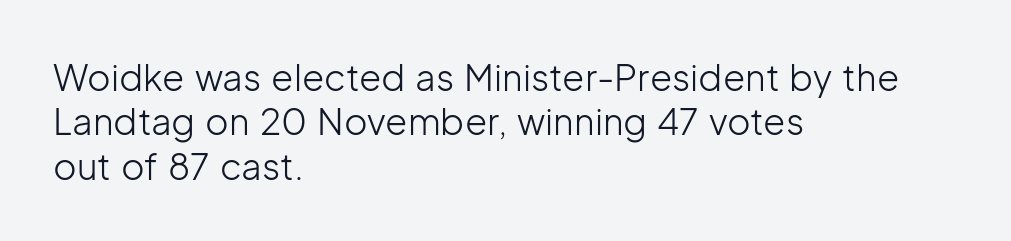
Caption: standard tracking, unaltered. The words here are not underlined. Weight class: somewhere from thin through regular. Line starts are locked; line ends wander. The glyphs in this specimen are sans serif. You could not count columns in this text — the font is proportionally spaced.
